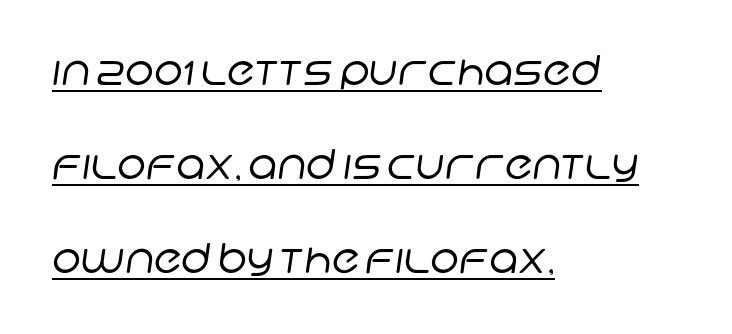
The image shows 41 px regular-weight sans-serif type; set left-aligned, loose line spacing (2.29x), normal letter spacing, underlined; low stroke contrast and a large x-height.
